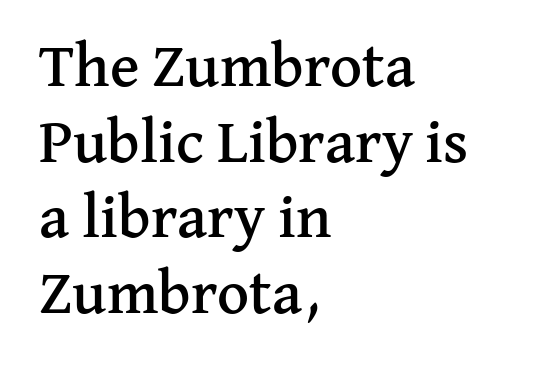
Quick note: underline off. Characters remain perfectly vertical along every line. This sample is left-justified, so line endings fall wherever the words run out. Does the type have serifs? Yes, each stem ends in a small foot. Glyph-to-glyph distance matches everyday printed text. The rendering uses natural spacing where letterforms have individual widths.
